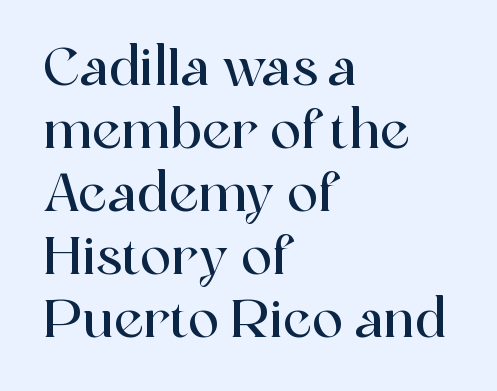
Q: Is the text italic (slanted)? A: No, it is upright.
Q: Is the typeface a serif or a sans-serif typeface? A: Serif.
Q: Is the text underlined? A: No.
Q: How is the paragraph aligned? A: Left-aligned.
Q: Is the spacing between letters normal or unusually wide? A: Normal.
Q: Width (condensed, normal, or wide)? A: Normal.
Q: x-height? A: Medium.
Q: Monospaced? A: No.
